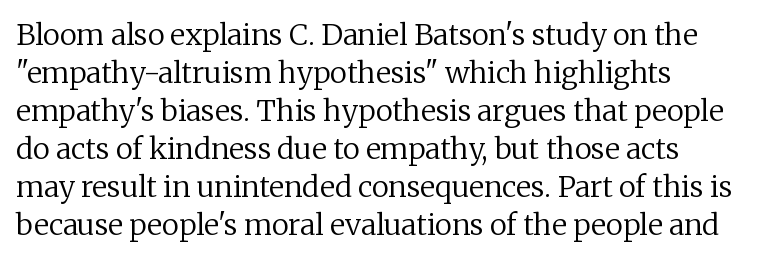
Q: Is the text bold? A: No.
Q: Is the text italic (slanted)? A: No, it is upright.
Q: Is the typeface a serif or a sans-serif typeface? A: Serif.
Q: Is the text underlined? A: No.
Q: How is the paragraph aligned? A: Left-aligned.
Q: Is the spacing between letters normal or unusually wide? A: Normal.
Q: Is the spacing between lines tight, normal or loose? A: Normal.
Q: Width (condensed, normal, or wide)? A: Normal.
Q: Stroke contrast? A: Low.
Q: x-height? A: Medium.
Q: Monospaced? A: No.
